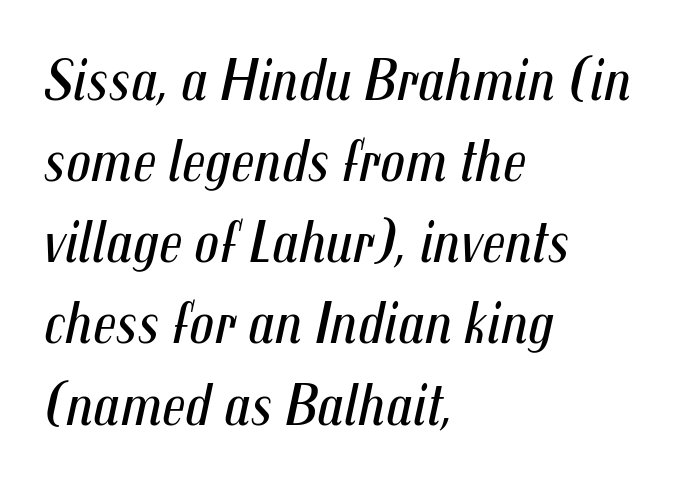
The image shows 61 px regular-weight, condensed type, italic (leaning right); set left-aligned, normal line spacing (1.33x), normal letter spacing, not underlined; medium stroke contrast and a medium x-height.
